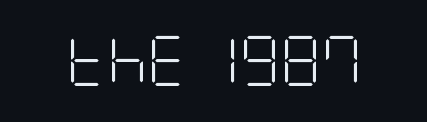
The image shows 50 px light, condensed sans-serif type, upright; set normal letter spacing, not underlined; low stroke contrast and a large x-height.
